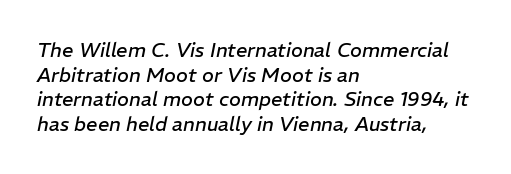
Q: Is the text bold? A: No.
Q: Is the text italic (slanted)? A: Yes, it leans right by about 11 degrees.
Q: Is the text underlined? A: No.
Q: How is the paragraph aligned? A: Left-aligned.
Q: Is the spacing between letters normal or unusually wide? A: Normal.
